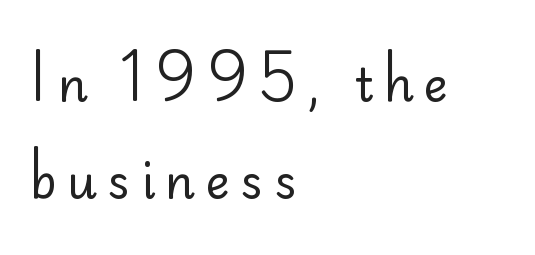
The lettering holds an erect, upright posture throughout. The letters advance in unequal steps, a hallmark of proportional type. This block would shrink considerably if given ordinary leading; it's expanded now. Lines of text with bare space underneath. The rag falls on the right side of this text block. Nothing sits at the stroke ends, so this counts as sans-serif.
